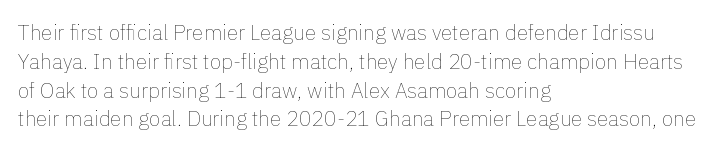
Each new line begins a customary step beneath the previous one. Stems here are at most as thick as an everyday book face. Words appear dense and cohesive because spacing is normal. Descenders hang freely into open space. The axis of the letterforms is exactly vertical.
